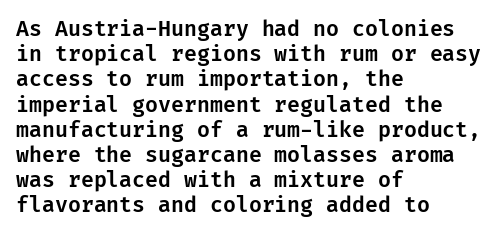
Q: Is the text italic (slanted)? A: No, it is upright.
Q: Is the text underlined? A: No.
Q: How is the paragraph aligned? A: Left-aligned.
Q: Is the spacing between letters normal or unusually wide? A: Normal.
